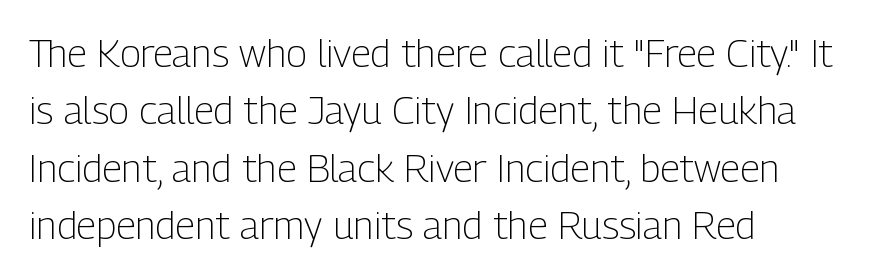
Q: Is the text bold? A: No.
Q: Is the text italic (slanted)? A: No, it is upright.
Q: Is the typeface a serif or a sans-serif typeface? A: Sans-serif.
Q: Is the text underlined? A: No.
Q: How is the paragraph aligned? A: Left-aligned.
Q: Is the spacing between letters normal or unusually wide? A: Normal.
Q: Is the spacing between lines tight, normal or loose? A: Normal.
Q: Width (condensed, normal, or wide)? A: Condensed.
Q: Stroke contrast? A: Low.
Q: x-height? A: Medium.
Q: Monospaced? A: No.
